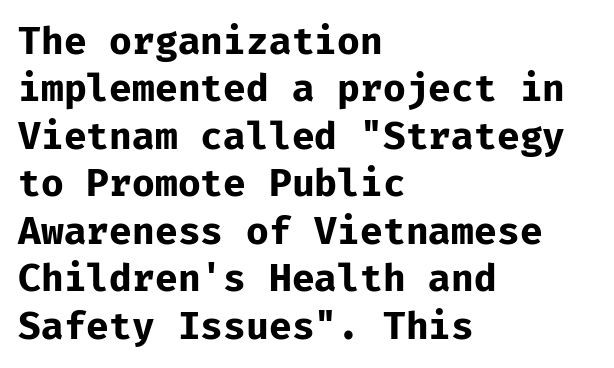
{"serif": "no", "italic": "no", "bold": "yes", "weight": "bold", "width": "normal", "stroke_contrast": "low", "x_height": "medium", "monospaced": "yes", "underline": "no", "align": "left", "line_spacing": "normal", "line_spacing_ratio": 1.25, "letter_spacing": "normal", "letter_spacing_em": 0.0, "glyph_px": 38}
